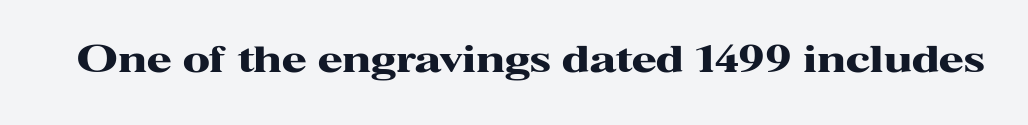
Q: Is the text bold? A: Yes.
Q: Is the text italic (slanted)? A: No, it is upright.
Q: Is the typeface a serif or a sans-serif typeface? A: Serif.
Q: Is the text underlined? A: No.
Q: Is the spacing between letters normal or unusually wide? A: Normal.
Q: Width (condensed, normal, or wide)? A: Wide.
Q: Stroke contrast? A: High.
Q: x-height? A: Medium.
Q: Monospaced? A: No.
